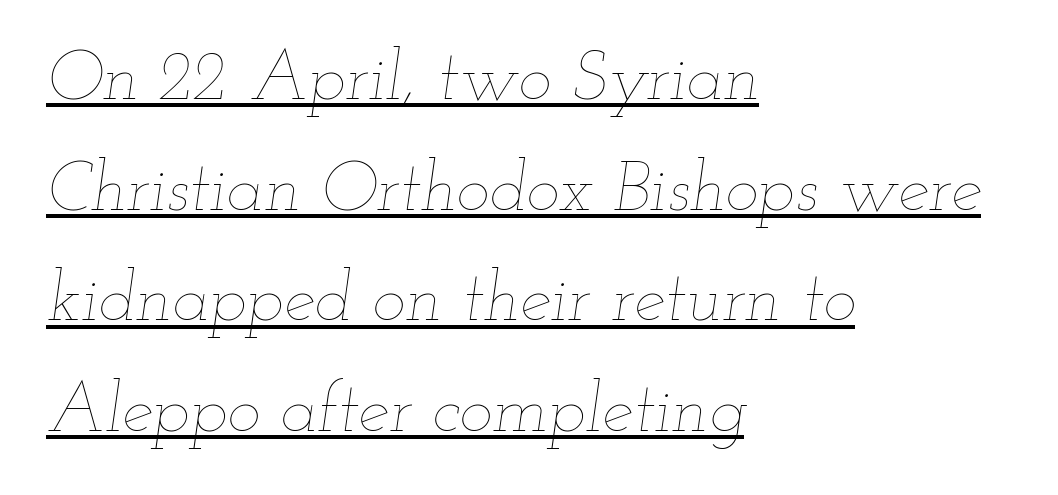
Q: Is the text bold? A: No.
Q: Is the text italic (slanted)? A: Yes, it leans right by about 12 degrees.
Q: Is the text underlined? A: Yes.
Q: How is the paragraph aligned? A: Left-aligned.
Q: Is the spacing between letters normal or unusually wide? A: Normal.
Q: Is the spacing between lines tight, normal or loose? A: Normal.
Q: Width (condensed, normal, or wide)? A: Wide.
Q: Stroke contrast? A: Low.
Q: x-height? A: Small.
Q: Monospaced? A: No.
